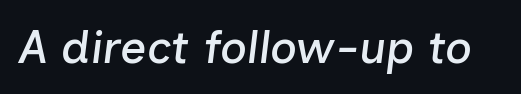
The glyphs are unaccompanied by any horizontal stroke below them. The letters advance in unequal steps, a hallmark of proportional type. This rendering leaves character spacing at its baseline value. This is oblique type, the kind used for emphasis or titles.
